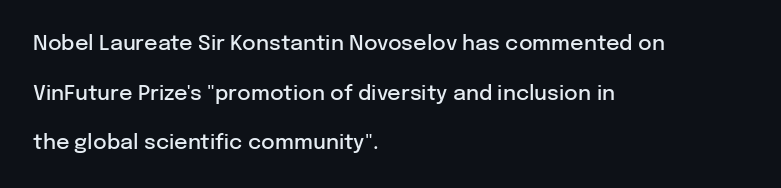
{"italic": "no", "bold": "semi", "underline": "no", "align": "left", "line_spacing": "loose", "line_spacing_ratio": 2.36, "letter_spacing": "normal", "letter_spacing_em": 0.0, "glyph_px": 21}
